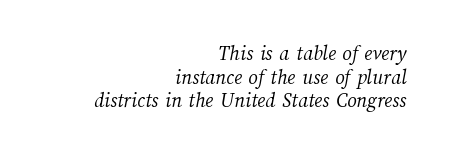
Q: Is the text bold? A: No.
Q: Is the text underlined? A: No.
Q: How is the paragraph aligned? A: Right-aligned.
Q: Is the spacing between letters normal or unusually wide? A: Normal.
Q: Is the spacing between lines tight, normal or loose? A: Tight.
